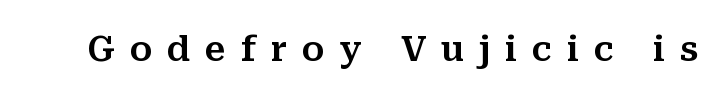
{"serif": "yes", "italic": "no", "width": "normal", "stroke_contrast": "medium", "x_height": "medium", "monospaced": "no", "underline": "no", "letter_spacing": "wide", "letter_spacing_em": 0.44, "glyph_px": 34}
